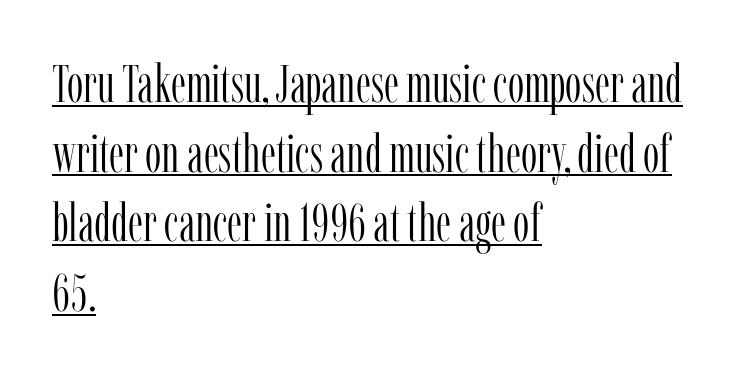
{"serif": "yes", "italic": "no", "bold": "no", "weight": "light", "width": "condensed", "stroke_contrast": "low", "x_height": "medium", "monospaced": "no", "underline": "yes", "align": "left", "line_spacing": "normal", "line_spacing_ratio": 1.34, "letter_spacing": "normal", "letter_spacing_em": 0.0, "glyph_px": 52}
